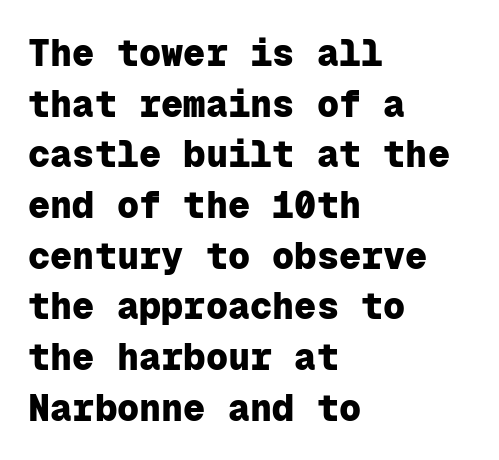
The letters stand upright; this is a roman face. Looks like terminal output: every glyph gets an equal slot. In terms of letterform style, serifs are entirely absent. The passage shown is not underscored anywhere. Reading down the column, the eye jumps a familiar distance to each next line. Characters follow at the spacing the type designer built in.
